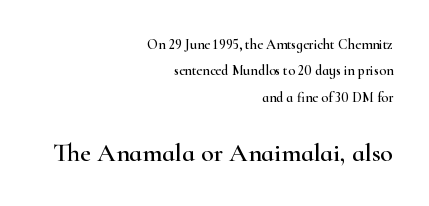
Q: Is the text italic (slanted)? A: No, it is upright.
Q: Is the text underlined? A: No.
Q: How is the paragraph aligned? A: Right-aligned.
Q: Is the spacing between letters normal or unusually wide? A: Normal.
Q: Which block of text is set in a larger size, the first (top) or the second (bottom)? A: The second (bottom) one.
